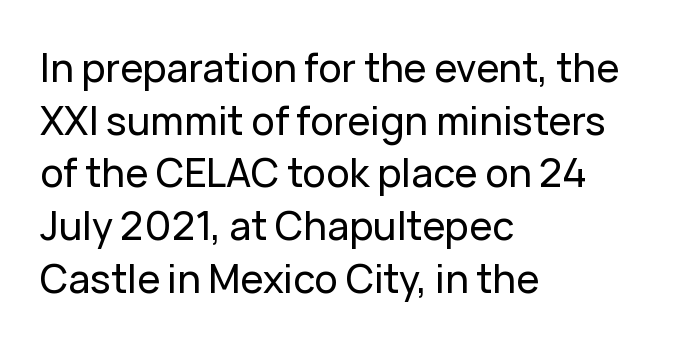
The line-height multiplier appears to be the usual default. No word sits above an underline. Glyph-to-glyph distance matches everyday printed text. The characters display no serif detailing; their extremities are plain. Each letter keeps its own natural width here, so spacing adapts to shape. The passage is arranged the way most books set body copy — flush left.
